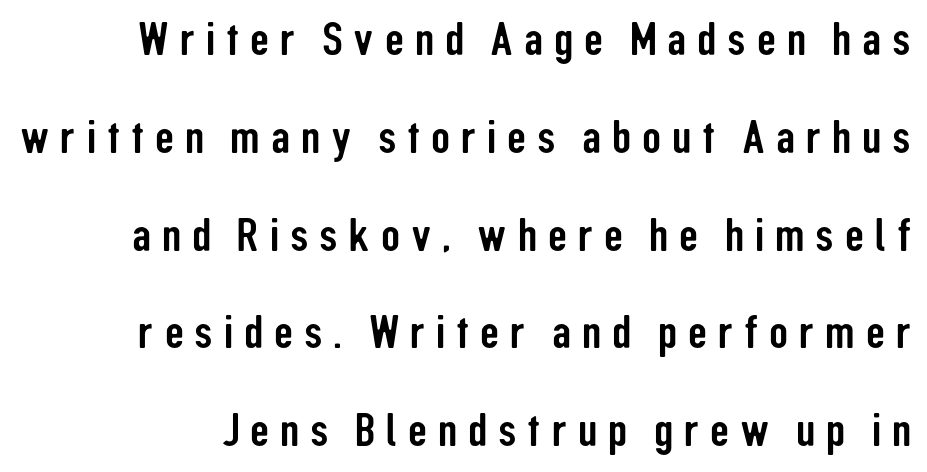
{"serif": "no", "italic": "no", "width": "condensed", "stroke_contrast": "low", "x_height": "medium", "monospaced": "no", "underline": "no", "line_spacing": "loose", "line_spacing_ratio": 2.08, "letter_spacing": "wide", "letter_spacing_em": 0.23, "glyph_px": 47}
